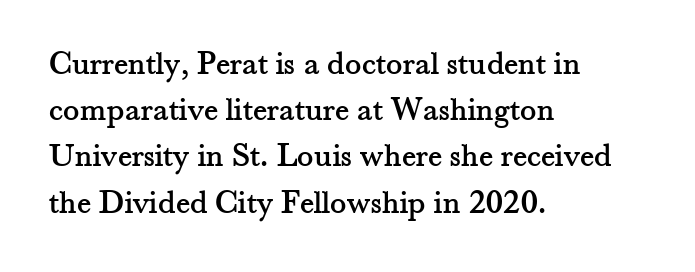
{"serif": "yes", "italic": "no", "width": "normal", "stroke_contrast": "medium", "x_height": "small", "monospaced": "no", "underline": "no", "align": "left", "line_spacing": "normal", "line_spacing_ratio": 1.36, "letter_spacing": "normal", "letter_spacing_em": 0.0, "glyph_px": 34}
